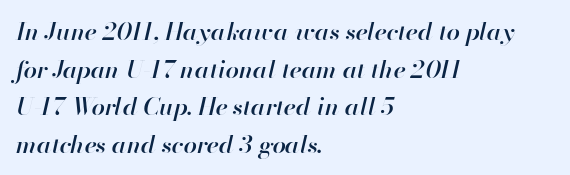
Q: Is the text bold? A: Semi-bold.
Q: Is the text italic (slanted)? A: Yes, it leans right by about 13 degrees.
Q: Is the text underlined? A: No.
Q: How is the paragraph aligned? A: Left-aligned.
Q: Is the spacing between letters normal or unusually wide? A: Normal.
Q: Is the spacing between lines tight, normal or loose? A: Normal.
